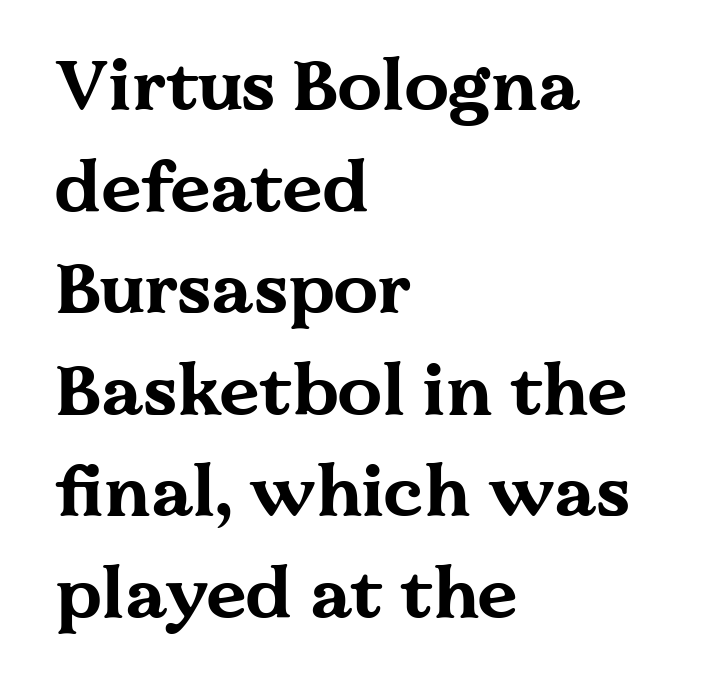
The image shows 71 px bold, wide serif type, upright; set left-aligned, normal line spacing (1.43x), normal letter spacing, not underlined; medium stroke contrast and a medium x-height.
